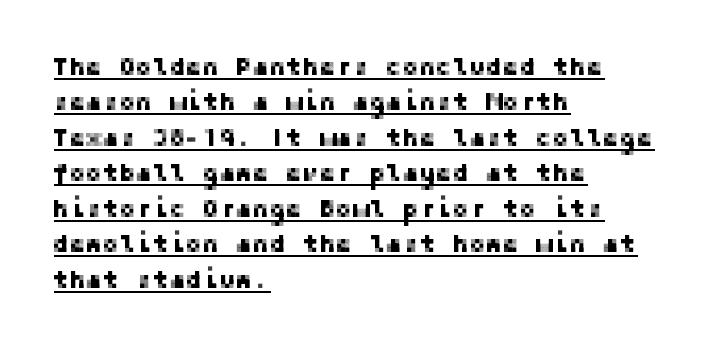
The image shows 25 px text type, upright; set left-aligned, normal line spacing (1.42x), normal letter spacing, underlined.
